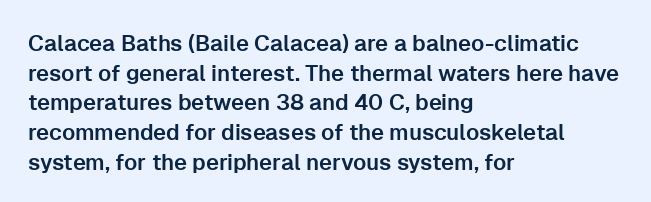
The image shows 22 px text type, upright; set left-aligned, normal line spacing (1.35x), normal letter spacing, not underlined.
